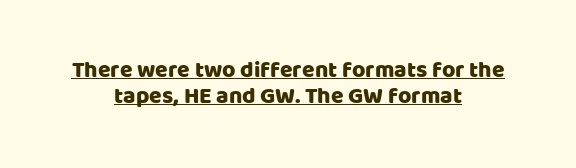
Short and long lines alike share a common midpoint. The rendering uses the underline text-decoration. The passage shown has conventional tracking throughout. Italic: no, the glyphs are upright roman.
